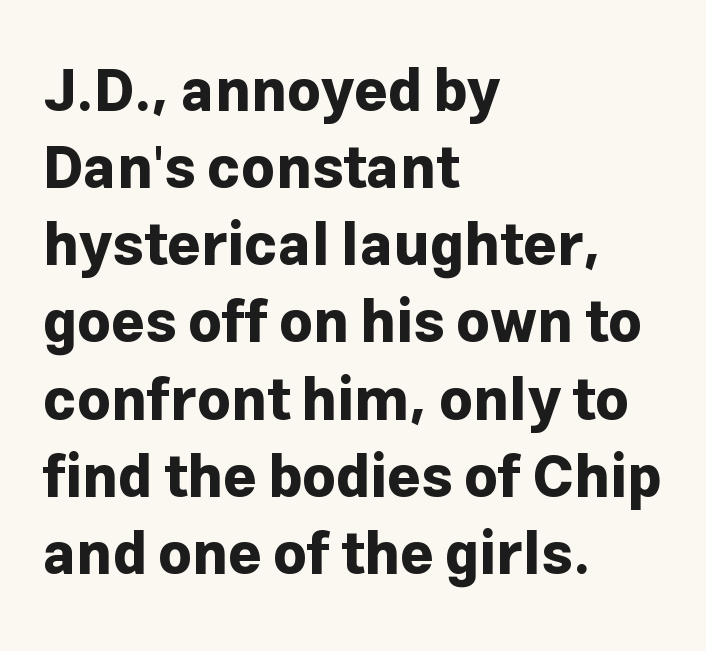
Q: Is the text bold? A: Yes.
Q: Is the text italic (slanted)? A: No, it is upright.
Q: Is the typeface a serif or a sans-serif typeface? A: Sans-serif.
Q: Is the text underlined? A: No.
Q: How is the paragraph aligned? A: Left-aligned.
Q: Is the spacing between letters normal or unusually wide? A: Normal.
Q: Is the spacing between lines tight, normal or loose? A: Normal.
Q: Width (condensed, normal, or wide)? A: Normal.
Q: Stroke contrast? A: Low.
Q: x-height? A: Medium.
Q: Monospaced? A: No.
